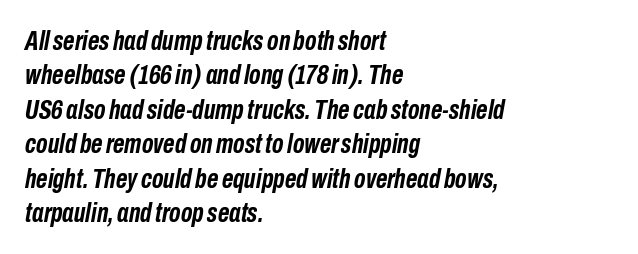
The image shows 28 px semibold, condensed type, italic (leaning right); set left-aligned, line spacing 1.23x, normal letter spacing, not underlined; low stroke contrast and a medium x-height.
